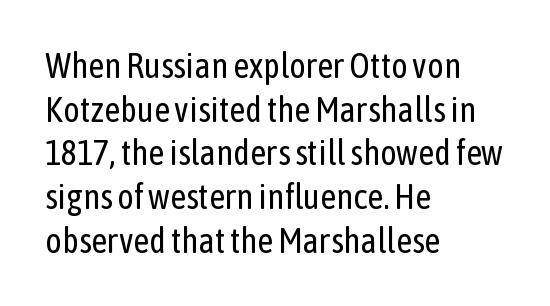
Each row of text sits above clean, open space. Notice how the stems are strictly vertical — no italics here. Is the block centered? No — it sits flush against the left margin. Think of a printed novel: that variable character pitch is what you see here.
